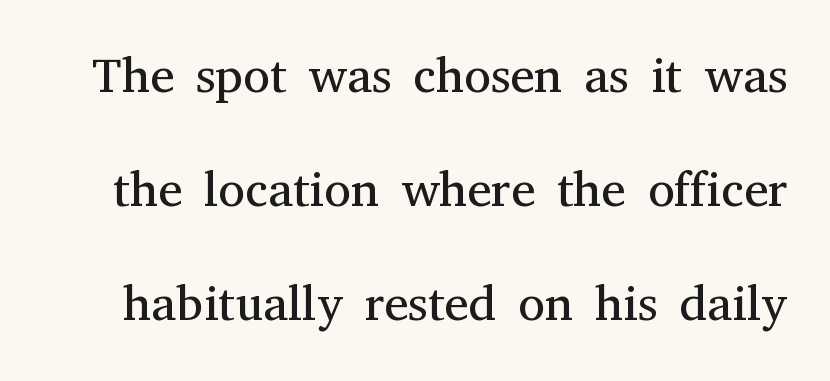
What stands out about the letter spacing? Nothing — it is the standard amount. Vertically, the passage feels expansive, rows floating well apart. When letters stand straight like this, we call the style roman or upright. Serif or sans? Serif — the stroke terminals have little feet. Check under the words: just untouched page.
